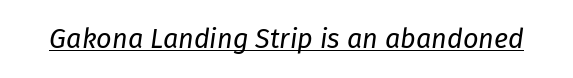
{"italic": "yes", "lean": "right", "slant_degrees": 8, "bold": "no", "underline": "yes", "letter_spacing": "normal", "letter_spacing_em": 0.0, "glyph_px": 27}
